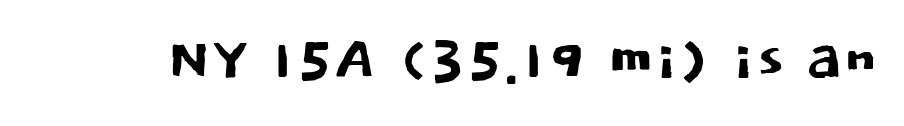
Q: Is the text italic (slanted)? A: No, it is upright.
Q: Is the typeface a serif or a sans-serif typeface? A: Sans-serif.
Q: Is the text underlined? A: No.
Q: Is the spacing between letters normal or unusually wide? A: Normal.
Q: Width (condensed, normal, or wide)? A: Normal.
Q: Stroke contrast? A: Low.
Q: x-height? A: Large.
Q: Monospaced? A: No.
